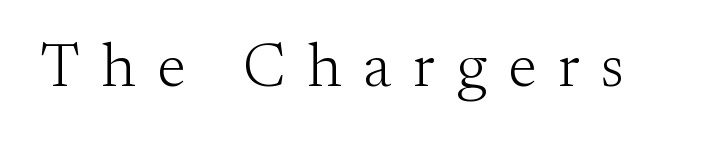
The image shows 62 px light serif type, upright; set unusually wide letter spacing (+0.35 em), not underlined; medium stroke contrast and a small x-height.
